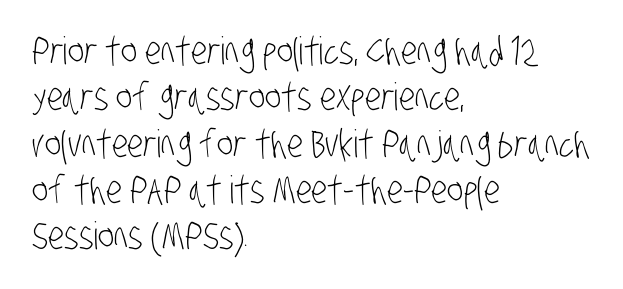
{"serif": "no", "bold": "no", "weight": "light", "width": "condensed", "stroke_contrast": "low", "x_height": "large", "monospaced": "no", "underline": "no", "align": "left", "line_spacing_ratio": 1.22, "letter_spacing": "normal", "letter_spacing_em": 0.0, "glyph_px": 38}
